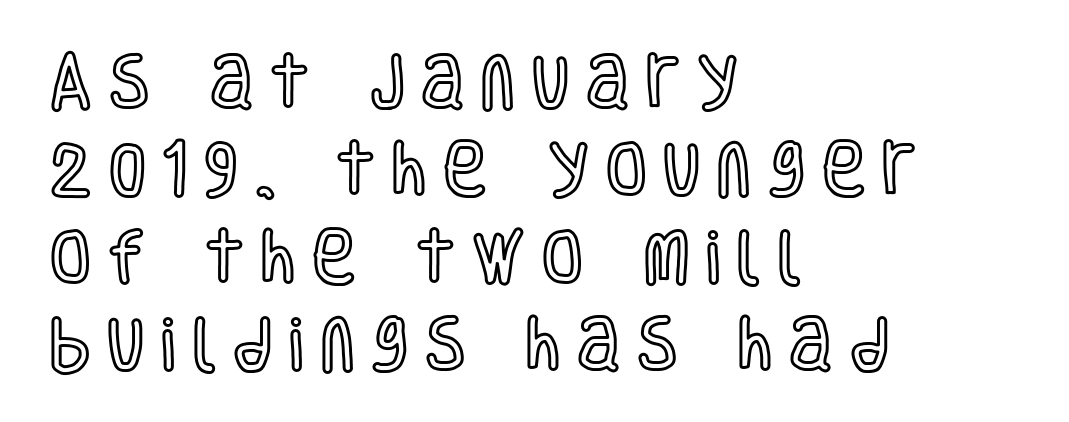
One-word summary of the alignment: left. Looks like regular typesetting: each glyph gets only the width it needs. Check under the words: just untouched page. The line-height multiplier appears to be the usual default.
